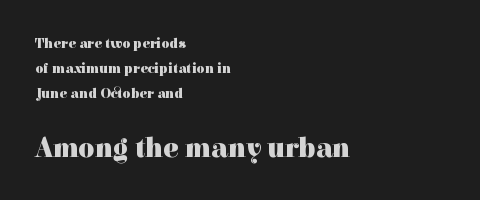
{"serif": "yes", "italic": "no", "bold": "yes", "weight": "heavy", "width": "normal", "x_height": "medium", "monospaced": "no", "underline": "no", "align": "left", "line_spacing_ratio": 1.77, "letter_spacing": "normal", "letter_spacing_em": 0.0, "larger_block": "second", "size_ratio": 2.0, "glyph_px": 28}
